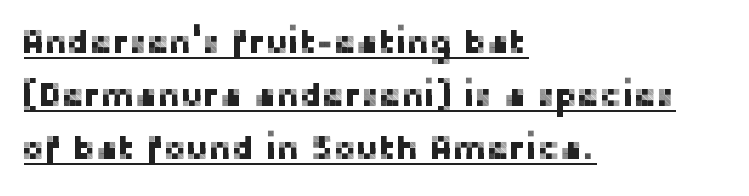
Q: Is the text italic (slanted)? A: No, it is upright.
Q: Is the typeface a serif or a sans-serif typeface? A: Sans-serif.
Q: Is the text underlined? A: Yes.
Q: How is the paragraph aligned? A: Left-aligned.
Q: Is the spacing between letters normal or unusually wide? A: Normal.
Q: Is the spacing between lines tight, normal or loose? A: Normal.
Q: Width (condensed, normal, or wide)? A: Normal.
Q: Stroke contrast? A: Low.
Q: x-height? A: Medium.
Q: Monospaced? A: No.
